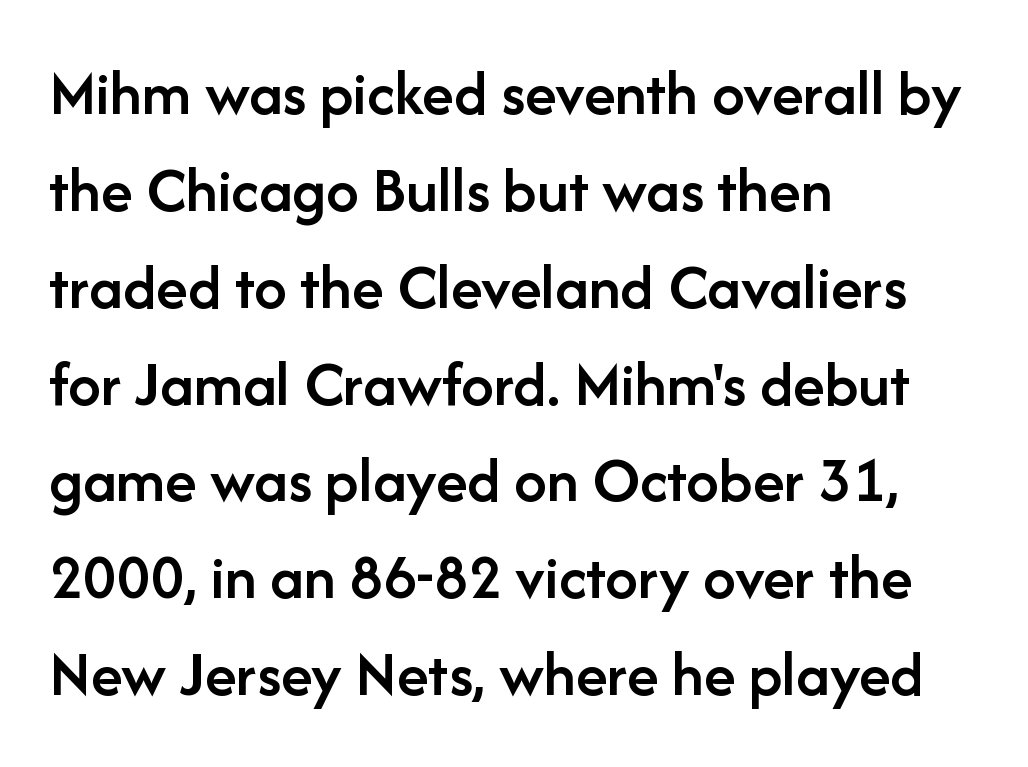
The image shows 65 px semibold sans-serif type, upright; set left-aligned, normal line spacing (1.49x), normal letter spacing, not underlined; low stroke contrast and a medium x-height.
